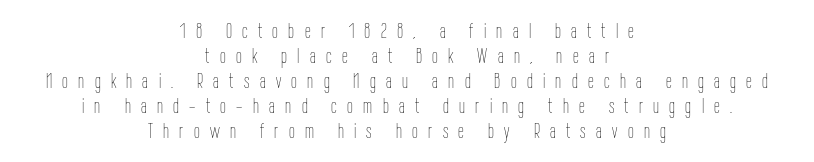
Q: Is the text bold? A: No.
Q: Is the text italic (slanted)? A: No, it is upright.
Q: Is the text underlined? A: No.
Q: How is the paragraph aligned? A: Centered.
Q: Is the spacing between letters normal or unusually wide? A: Unusually wide.
